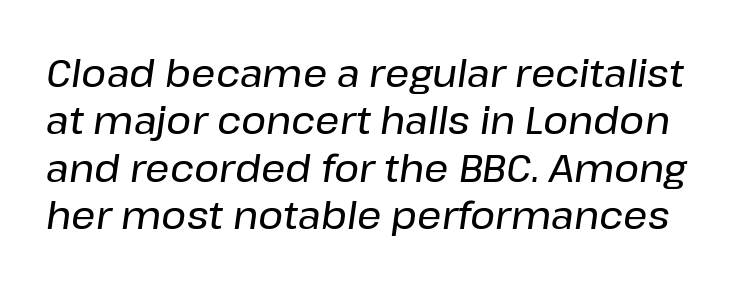
{"italic": "yes", "lean": "right", "slant_degrees": 8, "width": "normal", "stroke_contrast": "low", "x_height": "medium", "monospaced": "no", "underline": "no", "line_spacing": "normal", "line_spacing_ratio": 1.25, "letter_spacing": "normal", "letter_spacing_em": 0.0, "glyph_px": 38}
